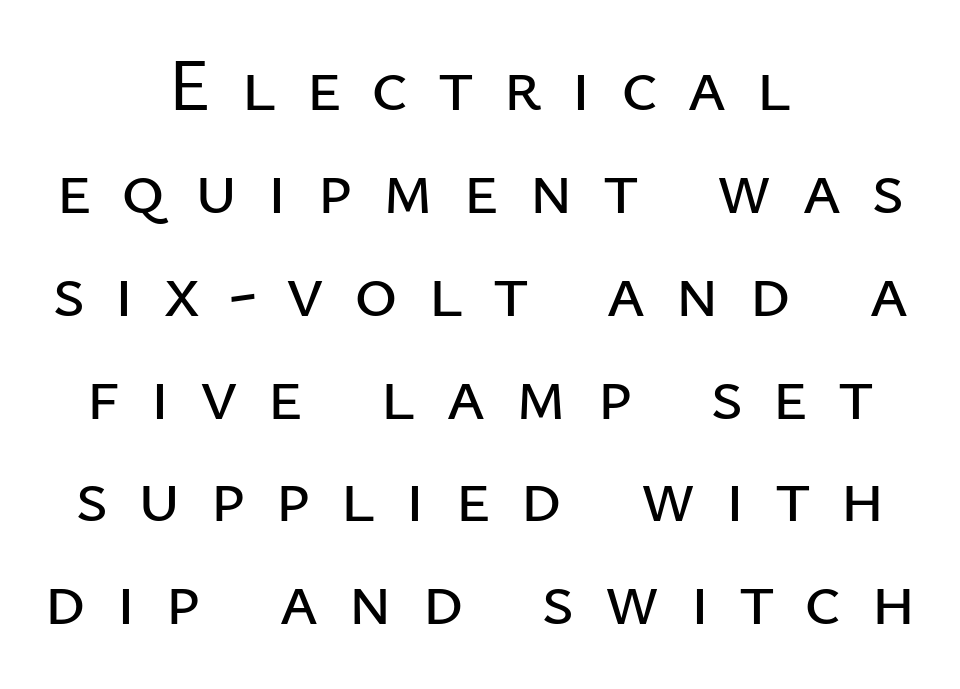
The image shows 74 px sans-serif type, upright; set centered, normal line spacing (1.39x), unusually wide letter spacing (+0.4 em), not underlined; low stroke contrast and a medium x-height.
